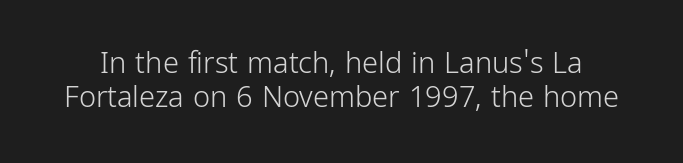
You could not count columns in this text — the font is proportionally spaced. To sum up the face: it is a sans, with no serifs. Style check: upright. The typesetting does not lean heavy: it is not bold. Unmarked baselines from the first word to the last. Words appear dense and cohesive because spacing is normal.
